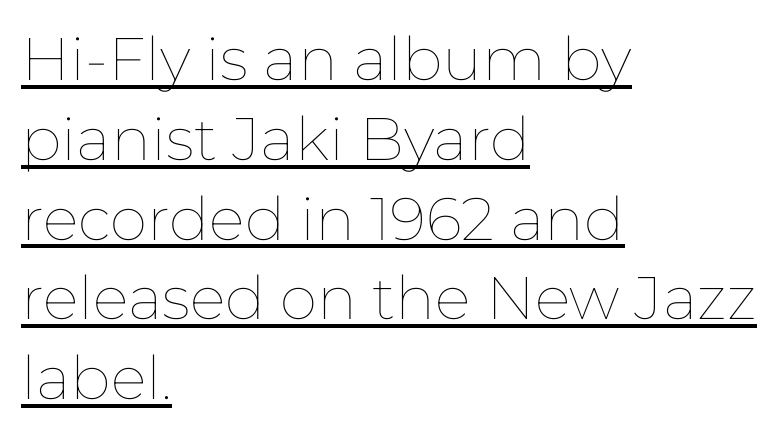
Q: Is the text bold? A: No.
Q: Is the text italic (slanted)? A: No, it is upright.
Q: Is the text underlined? A: Yes.
Q: How is the paragraph aligned? A: Left-aligned.
Q: Is the spacing between letters normal or unusually wide? A: Normal.
Q: Is the spacing between lines tight, normal or loose? A: Normal.
Q: Width (condensed, normal, or wide)? A: Normal.
Q: Stroke contrast? A: Low.
Q: x-height? A: Medium.
Q: Monospaced? A: No.
